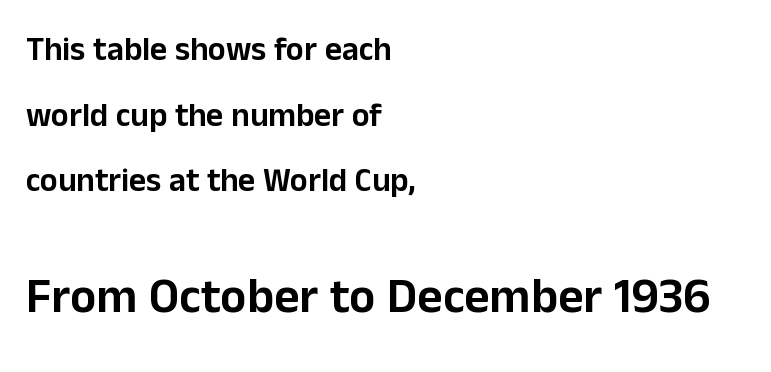
Vertical strokes here are truly vertical. Type without underlining. The ragged edge is on the right, which tells us the setting is flush left. Observe the absence of serifs on each vertical stroke in this sample.
